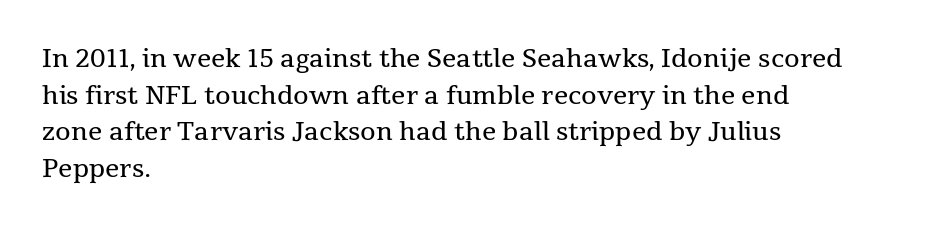
The image shows 25 px text type, upright; set left-aligned, normal line spacing (1.47x), normal letter spacing, not underlined.
